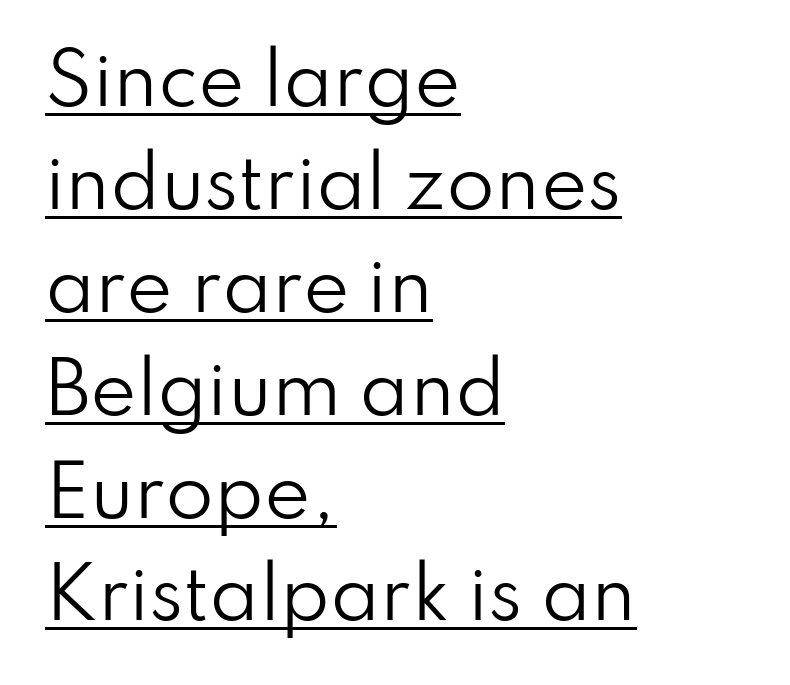
{"serif": "no", "italic": "no", "bold": "no", "weight": "regular", "width": "normal", "stroke_contrast": "low", "x_height": "small", "monospaced": "no", "underline": "yes", "align": "left", "line_spacing": "normal", "line_spacing_ratio": 1.47, "letter_spacing": "normal", "letter_spacing_em": 0.0, "glyph_px": 70}
